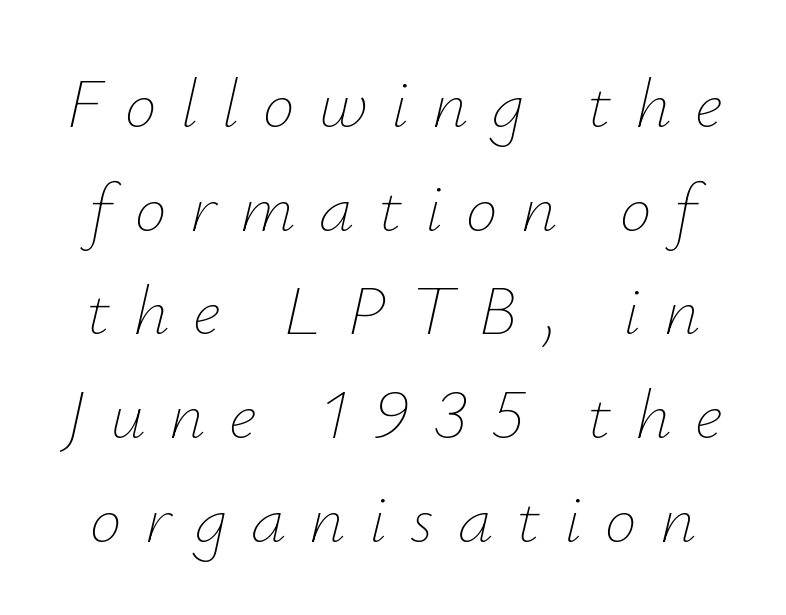
{"italic": "yes", "lean": "right", "slant_degrees": 12, "bold": "no", "weight": "thin", "width": "normal", "stroke_contrast": "low", "x_height": "small", "monospaced": "no", "underline": "no", "line_spacing": "normal", "line_spacing_ratio": 1.46, "letter_spacing": "wide", "letter_spacing_em": 0.33, "glyph_px": 71}
